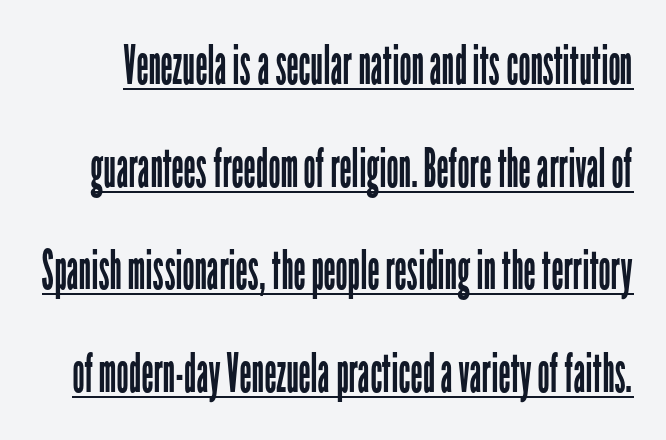
The image shows 54 px regular-weight, condensed sans-serif type, upright; set loose line spacing (1.9x), normal letter spacing, underlined; low stroke contrast and a medium x-height.
